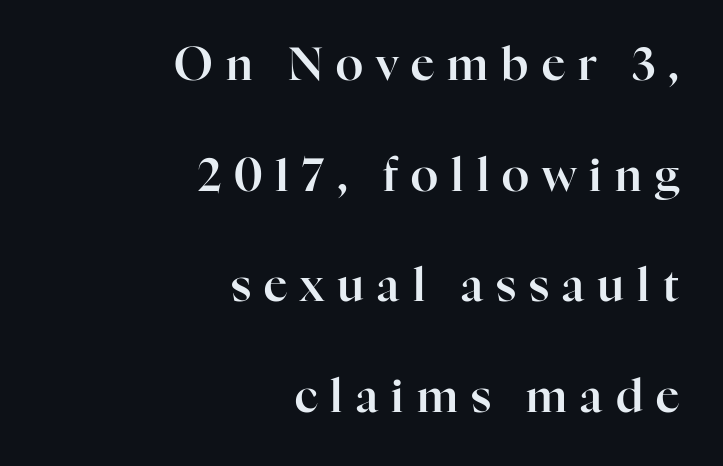
This sample trades compactness for vertical openness between lines. Underlining? Definitely not there. The lettering holds an erect, upright posture throughout. Spacing verdict: proportional, widths tailored to each character. The face used here is seriffed, in the tradition of book romans.
